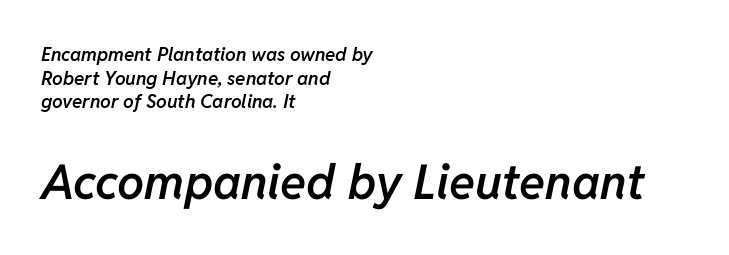
Lines of text with bare space underneath. You can tell it's italic because the verticals aren't actually vertical. Left-aligned paragraph, ragged on the right. These lines are rendered in a variable-pitch font. Moderately thickened strokes mark this as semibold type.
